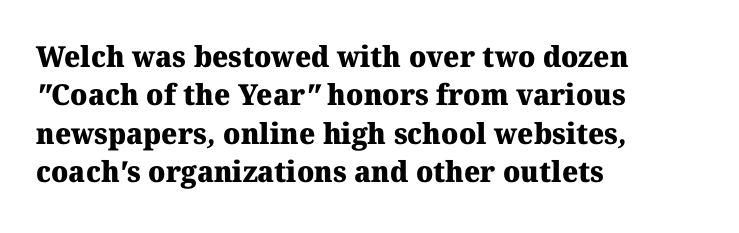
Think of a printed novel: that variable character pitch is what you see here. These lines are set flush left with a ragged right edge. No extra tracking has been applied to these lines. Clear beneath every line of the passage. If you measured baseline to baseline, you'd find a middling distance. In terms of letterform style, serifs are clearly present.
